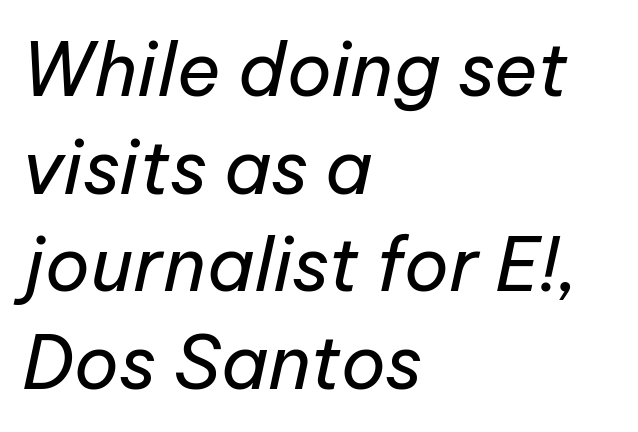
Q: Is the text bold? A: No.
Q: Is the text italic (slanted)? A: Yes, it leans right by about 12 degrees.
Q: Is the text underlined? A: No.
Q: How is the paragraph aligned? A: Left-aligned.
Q: Is the spacing between letters normal or unusually wide? A: Normal.
Q: Is the spacing between lines tight, normal or loose? A: Normal.
Q: Width (condensed, normal, or wide)? A: Normal.
Q: Stroke contrast? A: Low.
Q: x-height? A: Medium.
Q: Monospaced? A: No.
